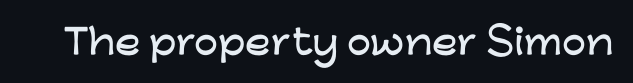
Q: Is the text italic (slanted)? A: No, it is upright.
Q: Is the typeface a serif or a sans-serif typeface? A: Sans-serif.
Q: Is the text underlined? A: No.
Q: Is the spacing between letters normal or unusually wide? A: Normal.
Q: Width (condensed, normal, or wide)? A: Wide.
Q: Stroke contrast? A: Low.
Q: x-height? A: Medium.
Q: Monospaced? A: No.
